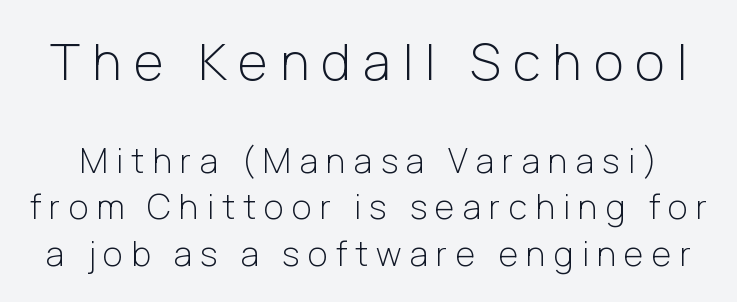
{"serif": "no", "italic": "no", "bold": "no", "weight": "light", "width": "normal", "stroke_contrast": "low", "x_height": "medium", "monospaced": "no", "underline": "no", "line_spacing": "normal", "line_spacing_ratio": 1.37, "letter_spacing": "wide", "letter_spacing_em": 0.24, "larger_block": "first", "size_ratio": 1.5, "glyph_px": 51}
